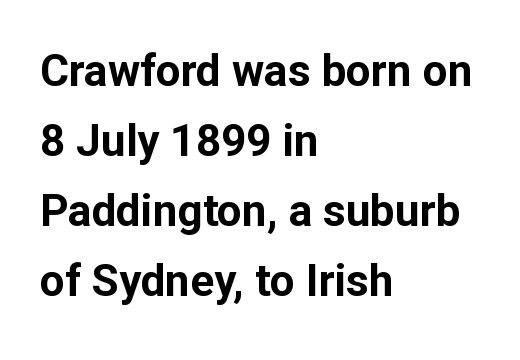
The image shows 44 px bold sans-serif type, upright; set left-aligned, normal line spacing (1.59x), normal letter spacing, not underlined; low stroke contrast and a medium x-height.
